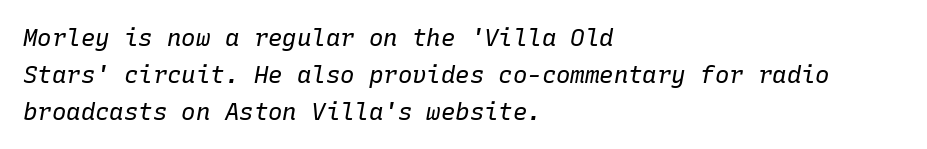
{"italic": "yes", "lean": "right", "slant_degrees": 10, "bold": "no", "underline": "no", "align": "left", "line_spacing": "normal", "line_spacing_ratio": 1.54, "letter_spacing": "normal", "letter_spacing_em": 0.0, "glyph_px": 24}
